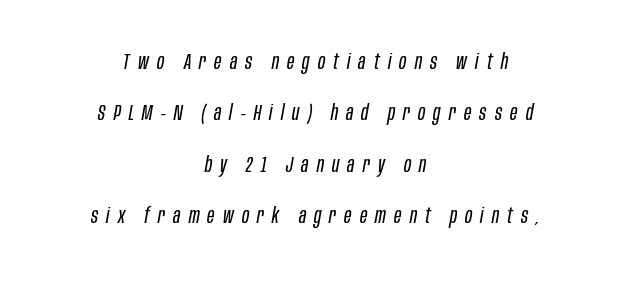
{"italic": "yes", "lean": "right", "slant_degrees": 10, "bold": "no", "underline": "no", "align": "center", "line_spacing": "loose", "line_spacing_ratio": 2.34, "letter_spacing": "wide", "letter_spacing_em": 0.37, "glyph_px": 22}
